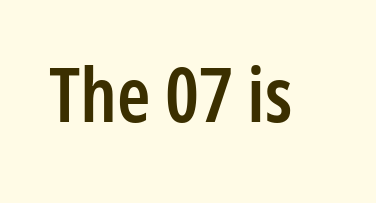
The type sits square on the baseline with zero lean. The rendering uses natural spacing where letterforms have individual widths. Clear beneath every line of the passage. A fair bit of extra ink — the face is semibold, not bold. Words appear dense and cohesive because spacing is normal.
